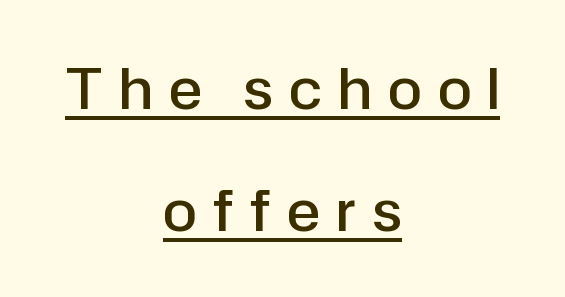
{"serif": "no", "italic": "no", "bold": "semi", "weight": "semibold", "width": "normal", "stroke_contrast": "low", "x_height": "medium", "monospaced": "no", "underline": "yes", "align": "center", "line_spacing": "loose", "line_spacing_ratio": 2.18, "letter_spacing": "wide", "letter_spacing_em": 0.29, "glyph_px": 56}
